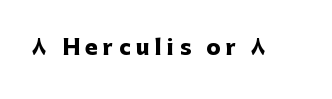
Q: Is the text bold? A: Yes.
Q: Is the text italic (slanted)? A: No, it is upright.
Q: Is the text underlined? A: No.
Q: Is the spacing between letters normal or unusually wide? A: Unusually wide.
